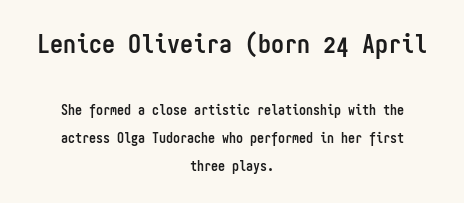
Q: Is the text bold? A: Yes.
Q: Is the text italic (slanted)? A: No, it is upright.
Q: Is the text underlined? A: No.
Q: How is the paragraph aligned? A: Centered.
Q: Is the spacing between letters normal or unusually wide? A: Normal.
Q: Is the spacing between lines tight, normal or loose? A: Loose.
Q: Which block of text is set in a larger size, the first (top) or the second (bottom)? A: The first (top) one.
